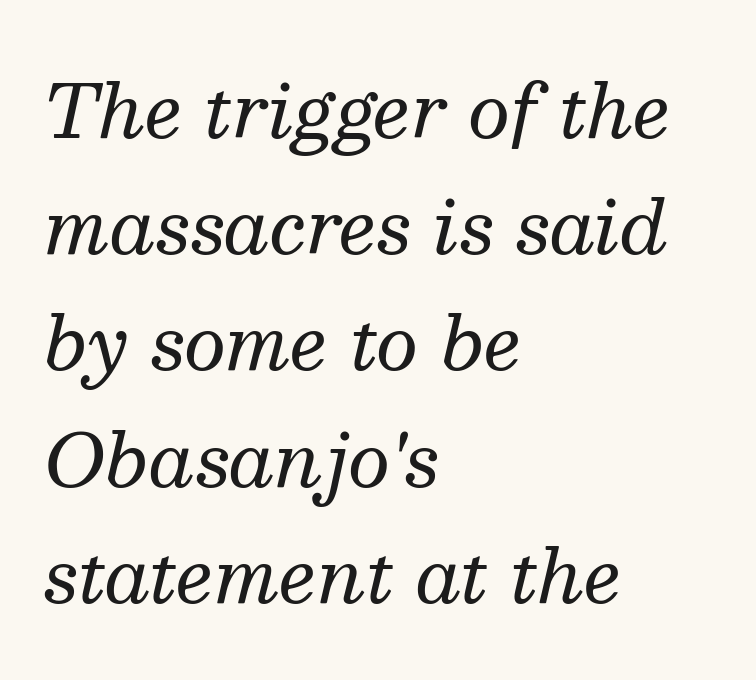
Font category for this specimen: serif. Weight: not bold — regular or lighter. Characters follow at the spacing the type designer built in. A typesetter would mark this as italic. Type without underlining. Is this a fixed-width face? No — the glyphs have proportional, varying widths.
